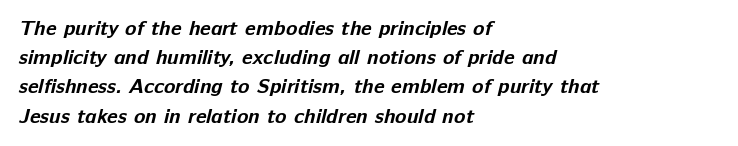
Set as a true bold cut, around the 700 mark. How would I describe the line gaps? Plain and ordinary. The lines are quadded left. Descenders hang freely into open space. Characters follow at the spacing the type designer built in.
